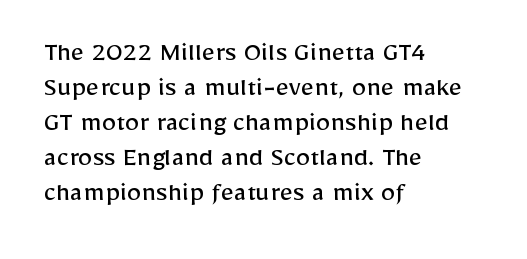
A bare baseline throughout the passage. The face used here is a sans, in the tradition of grotesques and geometrics. The letters advance in unequal steps, a hallmark of proportional type. Unlike italic type, these characters show no tilt at all. These lines stack with their left ends in a neat column.
